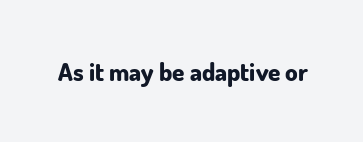
Q: Is the text bold? A: Yes.
Q: Is the text italic (slanted)? A: No, it is upright.
Q: Is the text underlined? A: No.
Q: Is the spacing between letters normal or unusually wide? A: Normal.
